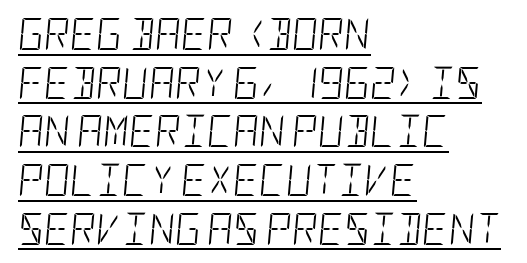
Q: Is the text bold? A: No.
Q: Is the text italic (slanted)? A: Yes, it leans right by about 5 degrees.
Q: Is the text underlined? A: Yes.
Q: How is the paragraph aligned? A: Left-aligned.
Q: Is the spacing between letters normal or unusually wide? A: Normal.
Q: Is the spacing between lines tight, normal or loose? A: Normal.
Q: Width (condensed, normal, or wide)? A: Condensed.
Q: Stroke contrast? A: Low.
Q: x-height? A: Large.
